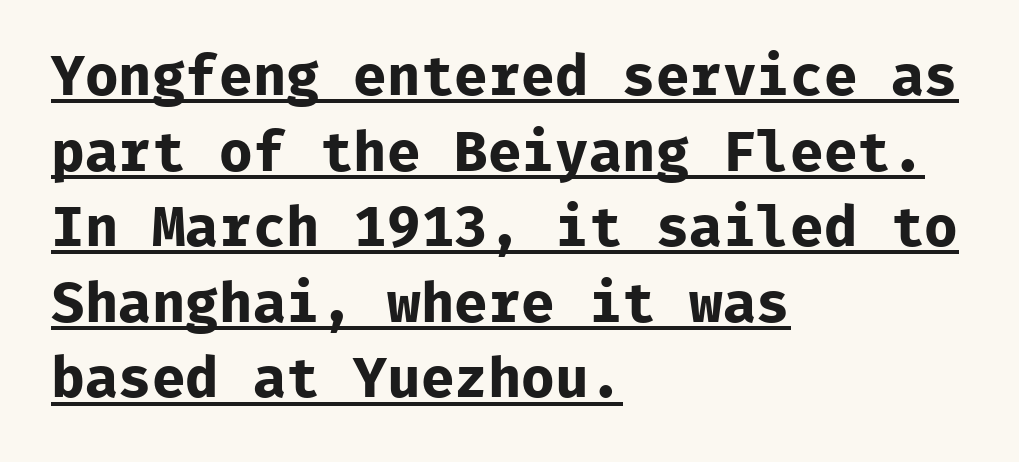
The image shows 56 px bold sans-serif type, upright, monospaced; set left-aligned, normal line spacing (1.35x), normal letter spacing, underlined; low stroke contrast and a medium x-height.
